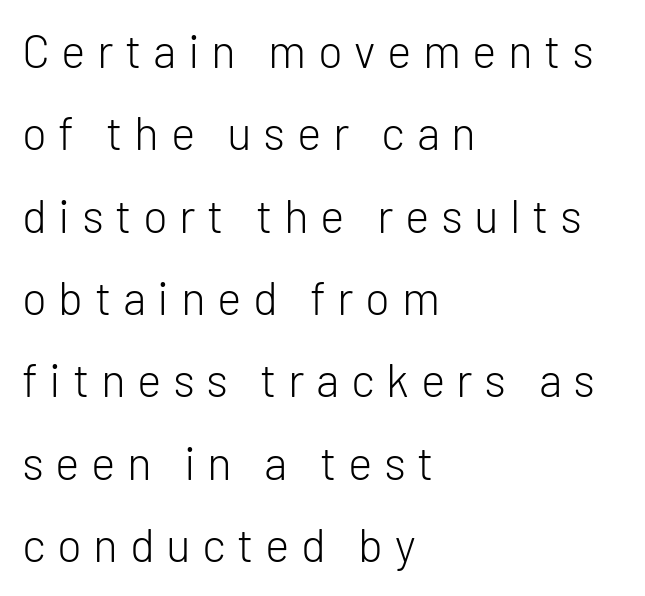
{"serif": "no", "italic": "no", "bold": "no", "weight": "light", "width": "normal", "stroke_contrast": "low", "x_height": "medium", "monospaced": "no", "underline": "no", "align": "left", "line_spacing_ratio": 1.79, "letter_spacing": "wide", "letter_spacing_em": 0.25, "glyph_px": 46}
